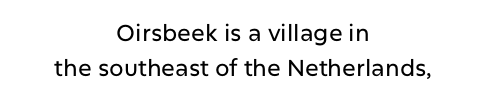
The paragraph shown floats in the horizontal middle. Students, observe: this is what conventionally led text looks like. No extra tracking has been applied to these lines. Italic: no, the glyphs are upright roman. This rendering features lettering with no underline.
